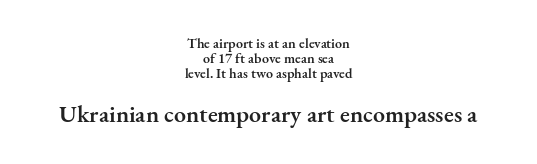
Look at the glyph heights: the lower group is clearly the bigger setting. Anything drawn beneath the words? Only blank space. Both edges are ragged and mirror each other, which tells us the setting is centered. In terms of leading, this rendering errs on the cramped side. The face used here is rendered with its standard letterfit. Caption: semibold face, moderately heavy strokes.
